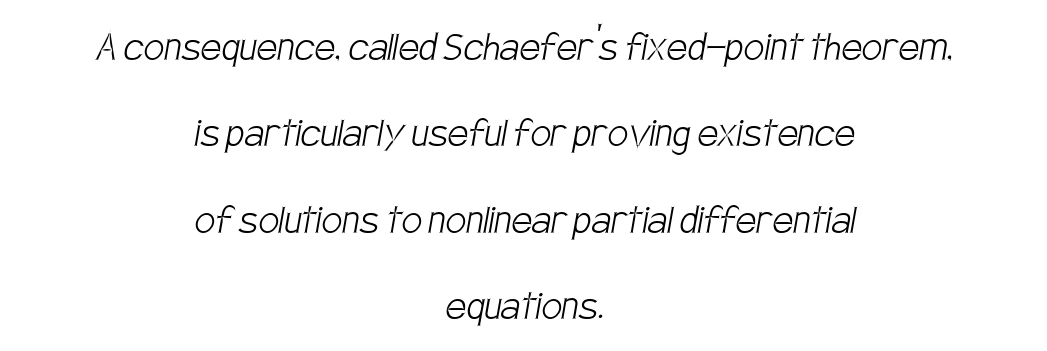
The image shows 46 px light, condensed sans-serif type; set centered, line spacing 1.88x, normal letter spacing, not underlined; low stroke contrast and a large x-height.
